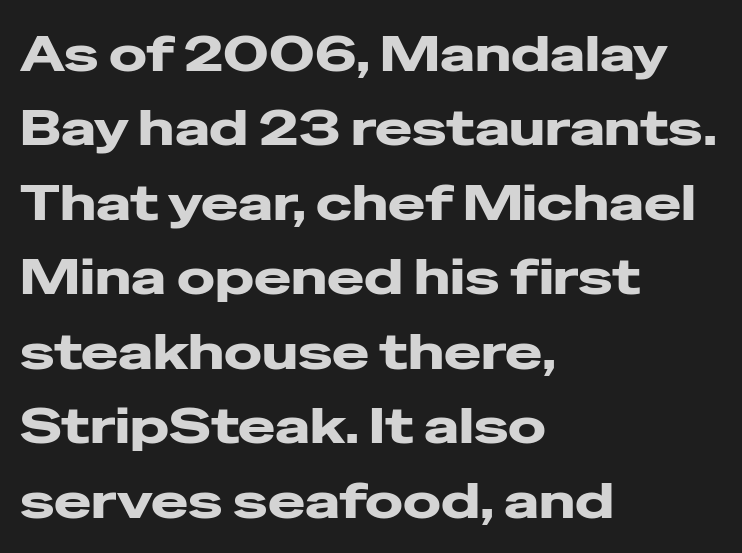
{"serif": "no", "italic": "no", "width": "wide", "stroke_contrast": "low", "x_height": "medium", "monospaced": "no", "underline": "no", "align": "left", "line_spacing": "normal", "line_spacing_ratio": 1.49, "letter_spacing": "normal", "letter_spacing_em": 0.0, "glyph_px": 50}
